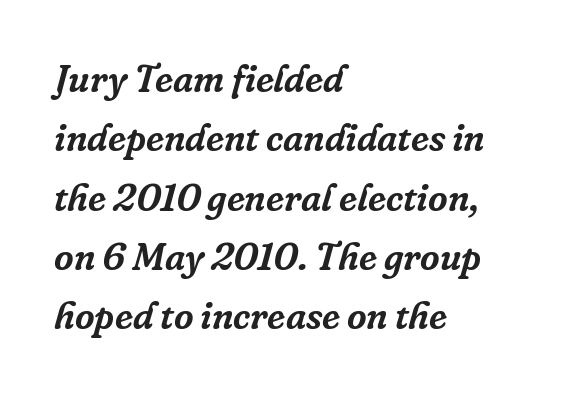
The image shows 38 px serif type, italic (leaning right); set left-aligned, normal line spacing (1.56x), normal letter spacing, not underlined; low stroke contrast and a medium x-height.
